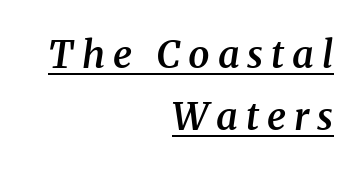
The characters look somewhat weighty, a semibold short of true bold. Observe the wide spacing: letters keep a clear distance from each other. The vertical gap from one line to the next is medium. The typesetter has applied underlining to the passage shown. The letters advance in unequal steps, a hallmark of proportional type. The paragraph has a hard right edge and a soft left edge.
